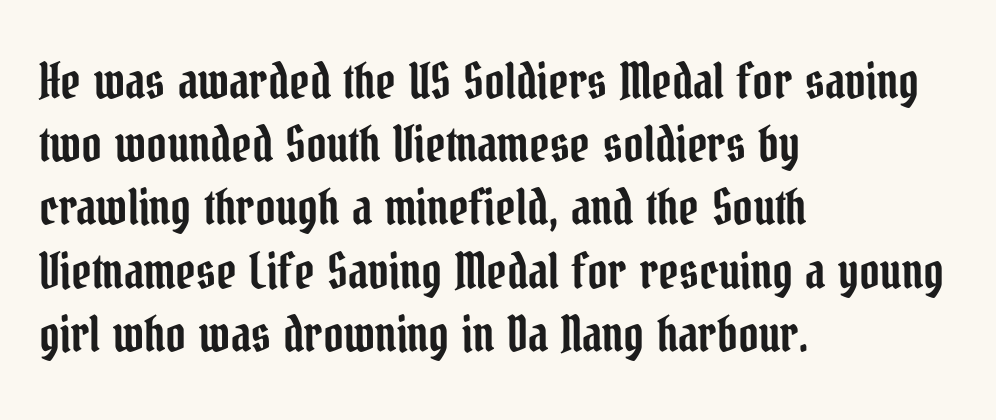
The typesetter chose a ragged-right arrangement here. The typography opts for an upright posture over an oblique one. Standard letterfit; no display-style spreading of the glyphs. The passage shown stacks its lines at a standard gap. This rendering employs a face with finishing strokes, i.e., a serif. Quick note: underline off.
